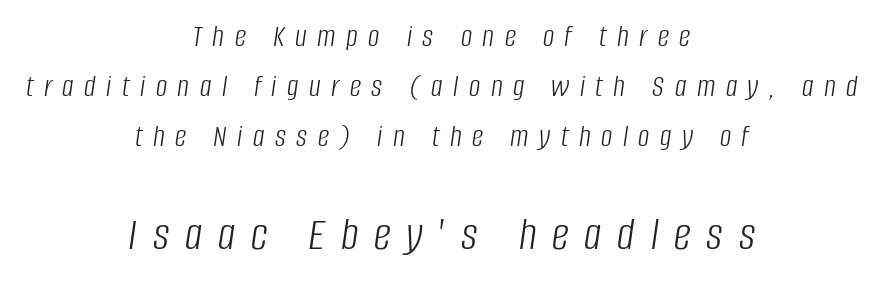
The image shows 48 px light, condensed type, italic (leaning right); set centered, normal line spacing (1.56x), unusually wide letter spacing (+0.33 em), not underlined; the second (bottom) block is 1.5x larger; low stroke contrast and a large x-height.
